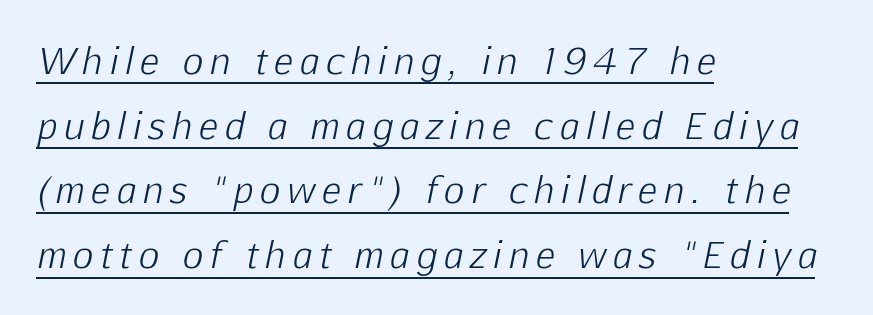
The image shows 35 px light type, italic (leaning right); set left-aligned, line spacing 1.85x, unusually wide letter spacing (+0.21 em), underlined; low stroke contrast and a medium x-height.
